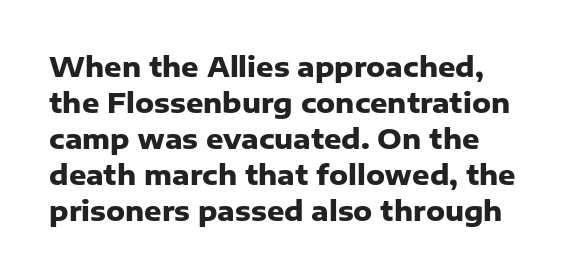
The image shows 27 px bold type, upright; set left-aligned, normal line spacing (1.33x), normal letter spacing, not underlined.
